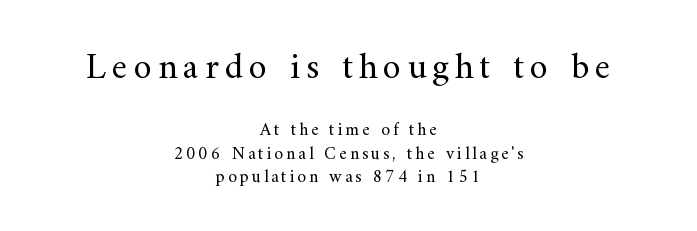
Think of a printed novel: that variable character pitch is what you see here. The designer went with a serif here, giving each stem small feet. Upright lettering throughout. The setting favours the middle, as headings and verse often do. Honestly, there is no underline to notice here at all. The block sitting higher on the canvas is the one with enlarged characters.
